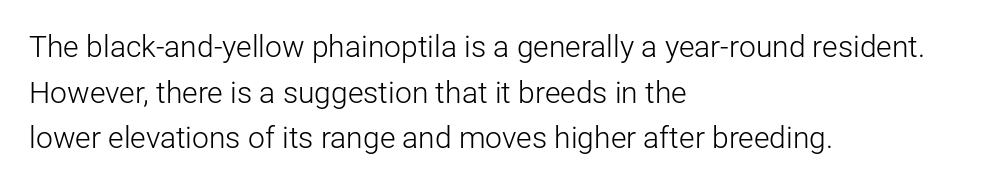
Q: Is the text bold? A: No.
Q: Is the text italic (slanted)? A: No, it is upright.
Q: Is the typeface a serif or a sans-serif typeface? A: Sans-serif.
Q: Is the text underlined? A: No.
Q: How is the paragraph aligned? A: Left-aligned.
Q: Is the spacing between letters normal or unusually wide? A: Normal.
Q: Is the spacing between lines tight, normal or loose? A: Normal.
Q: Width (condensed, normal, or wide)? A: Normal.
Q: Stroke contrast? A: Low.
Q: x-height? A: Medium.
Q: Monospaced? A: No.
